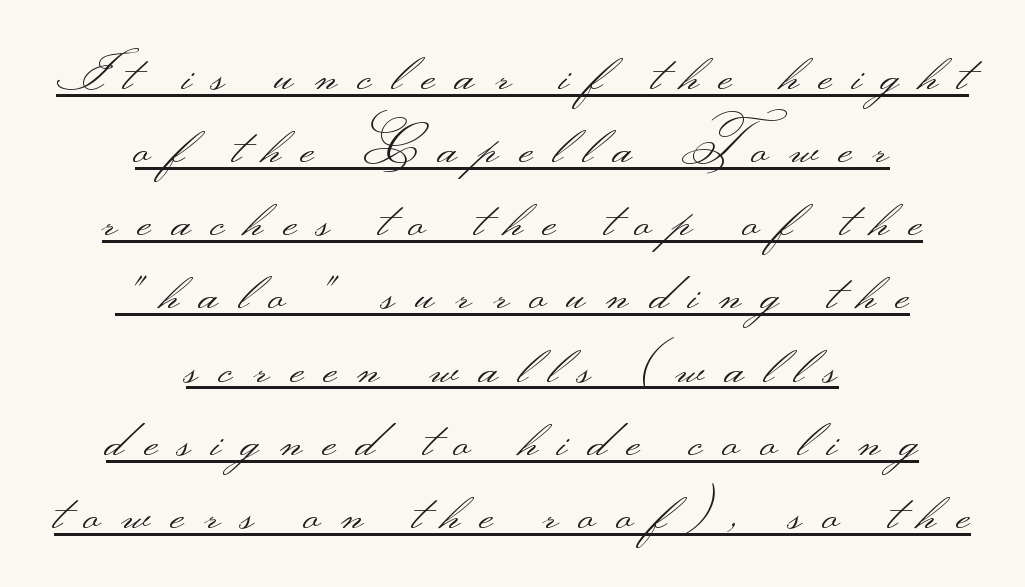
If you folded the block vertically in half, each line would mirror itself in length. Does a line run under the words? Yes, clearly. Note the varied advance widths — an 'i' is clearly narrower than an 'm'. Observe the wide spacing: letters keep a clear distance from each other. You can tell from the bare stems that sans-serif type was used.
